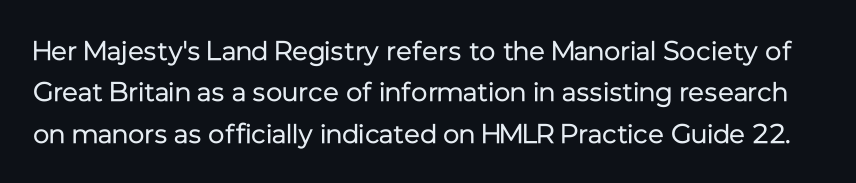
These lines sit exactly where default settings would place them. Rule under the text: the space is simply empty. A typesetter would call this zero additional tracking. Designer's note — italics off, roman on. The cut favours lightness, reaching ordinary text weight at its darkest.
